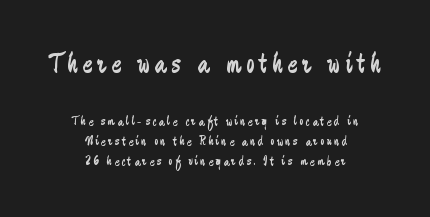
Q: Is the text bold? A: No.
Q: Is the text italic (slanted)? A: Yes.
Q: Is the typeface a serif or a sans-serif typeface? A: Sans-serif.
Q: Is the text underlined? A: No.
Q: How is the paragraph aligned? A: Centered.
Q: Is the spacing between lines tight, normal or loose? A: Normal.
Q: Which block of text is set in a larger size, the first (top) or the second (bottom)? A: The first (top) one.
Q: Width (condensed, normal, or wide)? A: Condensed.
Q: Stroke contrast? A: Low.
Q: x-height? A: Medium.
Q: Monospaced? A: No.
